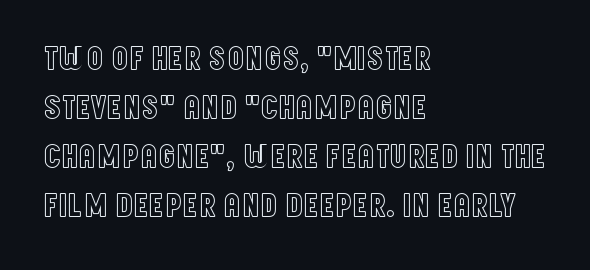
Bare-footed words on every line. In CSS terms this would be text-align: left. Do the characters align in a grid? No, the font is proportional. Does extra space separate the letters? No, they use regular spacing. A typesetter would call this leading conventional body-copy spacing. Tall strokes in this sample are plumb rather than angled.
